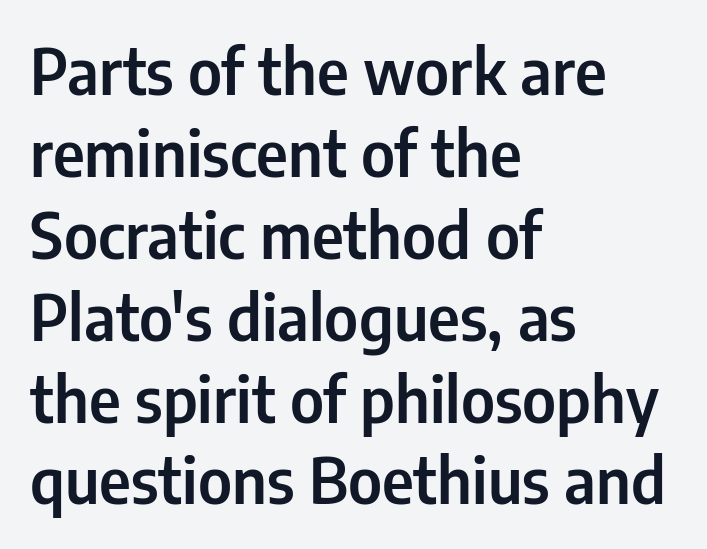
The image shows 63 px condensed sans-serif type, upright; set left-aligned, normal line spacing (1.3x), normal letter spacing, not underlined; low stroke contrast and a medium x-height.
